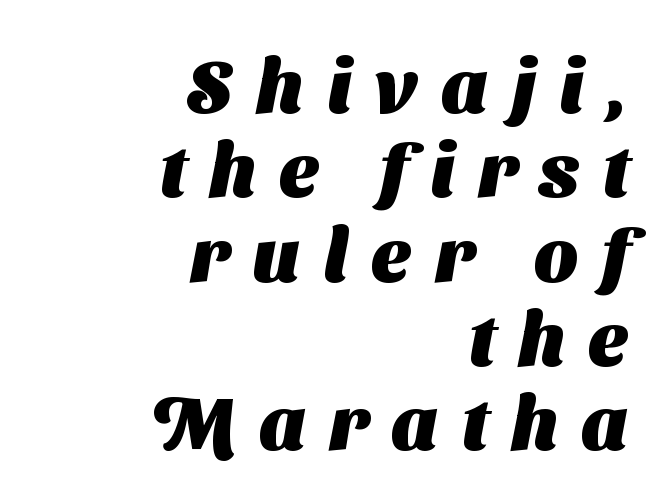
{"serif": "no", "bold": "yes", "weight": "heavy", "width": "normal", "stroke_contrast": "medium", "x_height": "medium", "monospaced": "no", "underline": "no", "align": "right", "line_spacing": "tight", "line_spacing_ratio": 1.11, "letter_spacing": "wide", "letter_spacing_em": 0.31, "glyph_px": 76}
